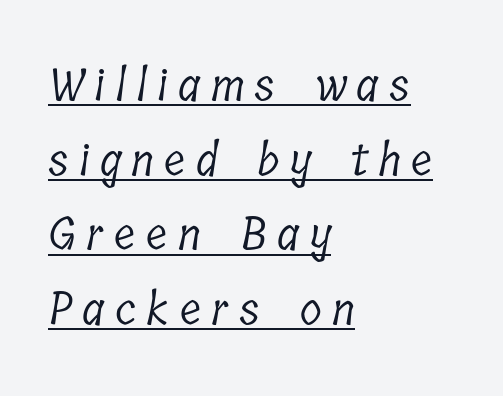
The image shows 45 px light, condensed serif type; set left-aligned, normal line spacing (1.66x), unusually wide letter spacing (+0.23 em), underlined; low stroke contrast and a medium x-height.
